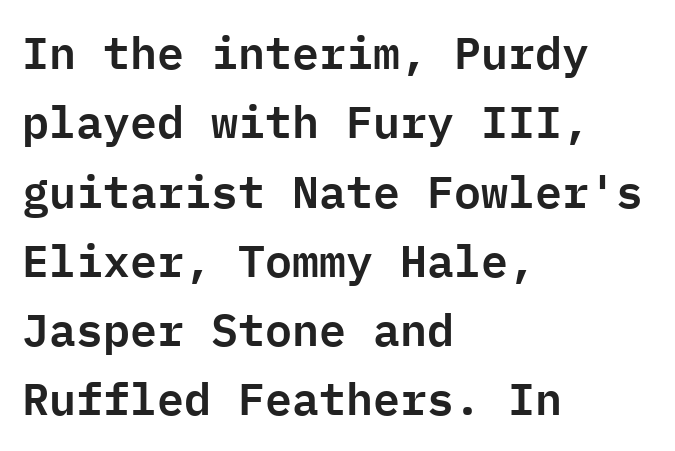
Q: Is the text italic (slanted)? A: No, it is upright.
Q: Is the typeface a serif or a sans-serif typeface? A: Sans-serif.
Q: Is the text underlined? A: No.
Q: How is the paragraph aligned? A: Left-aligned.
Q: Is the spacing between letters normal or unusually wide? A: Normal.
Q: Is the spacing between lines tight, normal or loose? A: Normal.
Q: Width (condensed, normal, or wide)? A: Normal.
Q: Stroke contrast? A: Low.
Q: x-height? A: Medium.
Q: Monospaced? A: Yes.
